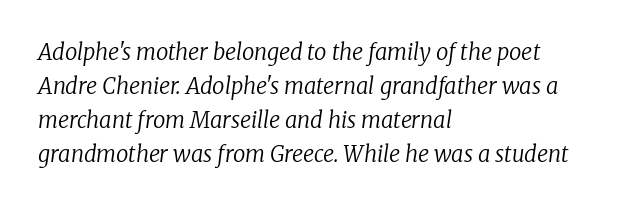
The strokes are not fattened; the text isn't bold. Nobody touched the tracking dial on this one. This block has exactly the height ordinary leading produces. Style check: oblique. Reading down the block, your eye returns to a fixed left position each line. Honestly, there is no underline to notice here at all.
